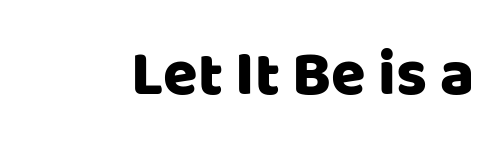
{"serif": "no", "italic": "no", "width": "normal", "stroke_contrast": "low", "x_height": "large", "monospaced": "no", "underline": "no", "letter_spacing": "normal", "letter_spacing_em": 0.0, "glyph_px": 63}
